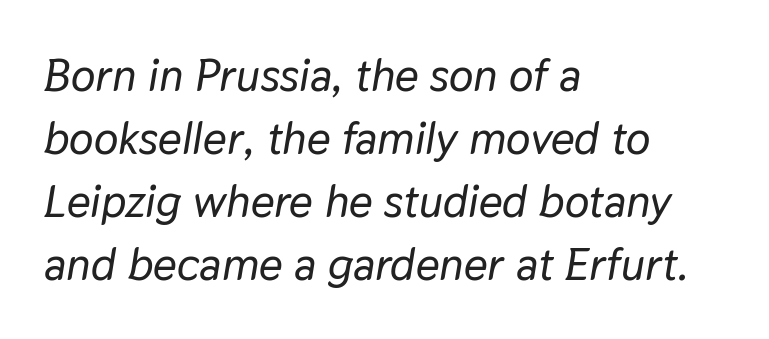
Q: Is the text italic (slanted)? A: Yes, it leans right by about 9 degrees.
Q: Is the text underlined? A: No.
Q: How is the paragraph aligned? A: Left-aligned.
Q: Is the spacing between letters normal or unusually wide? A: Normal.
Q: Is the spacing between lines tight, normal or loose? A: Normal.
Q: Width (condensed, normal, or wide)? A: Normal.
Q: Stroke contrast? A: Low.
Q: x-height? A: Medium.
Q: Monospaced? A: No.
